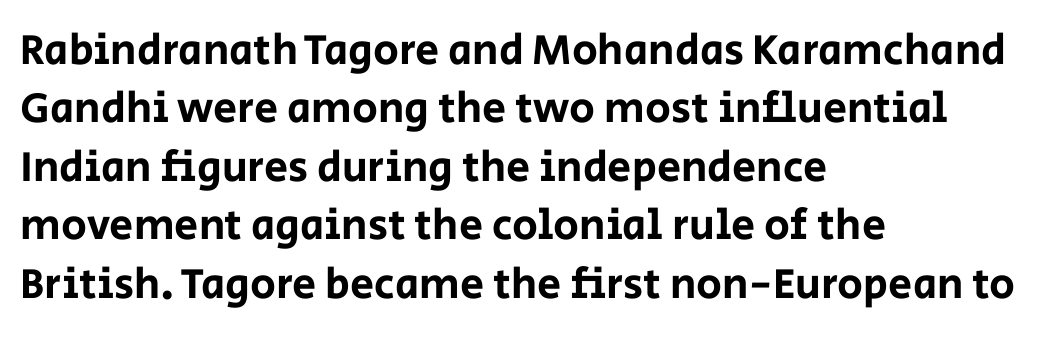
The image shows 43 px sans-serif type, upright; set left-aligned, normal line spacing (1.36x), normal letter spacing, not underlined; low stroke contrast and a large x-height.
